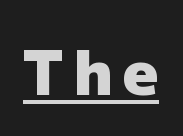
{"serif": "no", "italic": "no", "bold": "yes", "weight": "heavy", "width": "normal", "stroke_contrast": "low", "x_height": "medium", "monospaced": "no", "underline": "yes", "glyph_px": 62}
